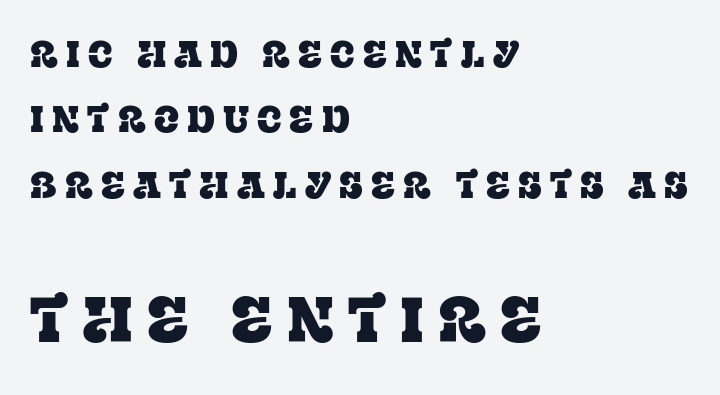
Old-style or modern, the face here clearly has serifs. The strip under each line holds only bare page. Short and long lines alike share a common starting point at left. Varying glyph widths throughout — classic text-font behaviour. The following chunk of copy outweighs the initial chunk in type size.
